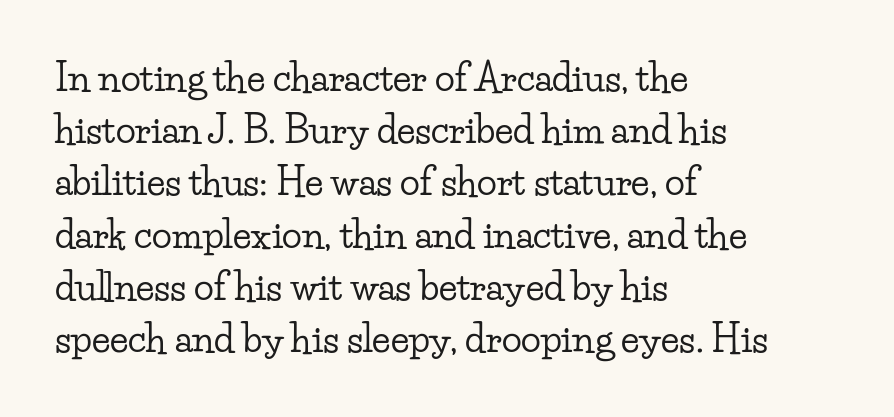
Q: Is the text italic (slanted)? A: No, it is upright.
Q: Is the typeface a serif or a sans-serif typeface? A: Serif.
Q: Is the text underlined? A: No.
Q: How is the paragraph aligned? A: Left-aligned.
Q: Is the spacing between letters normal or unusually wide? A: Normal.
Q: Is the spacing between lines tight, normal or loose? A: Normal.
Q: Width (condensed, normal, or wide)? A: Wide.
Q: Stroke contrast? A: Low.
Q: x-height? A: Small.
Q: Monospaced? A: No.
